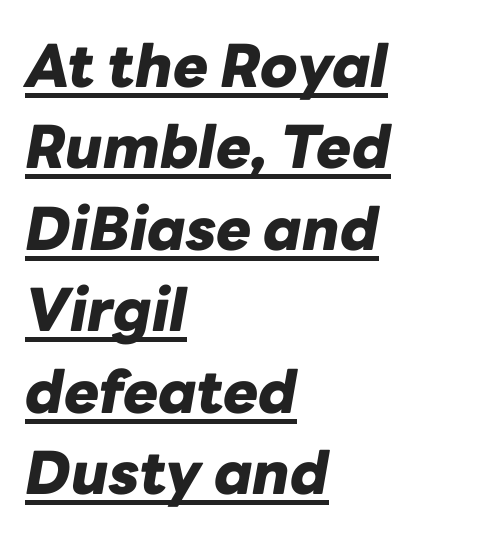
Note the varied advance widths — an 'i' is clearly narrower than an 'm'. Summary of vertical rhythm: regular, with standard interline spacing. Each line of the rendering has a horizontal stroke beneath the glyphs. This sample is left-justified, so line endings fall wherever the words run out.
